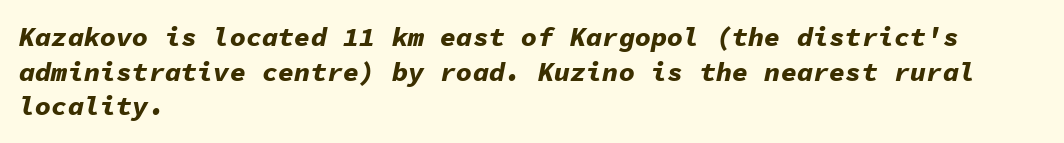
Q: Is the text bold? A: Yes.
Q: Is the text italic (slanted)? A: Yes, it leans right by about 11 degrees.
Q: Is the text underlined? A: No.
Q: How is the paragraph aligned? A: Left-aligned.
Q: Is the spacing between letters normal or unusually wide? A: Normal.
Q: Is the spacing between lines tight, normal or loose? A: Normal.
